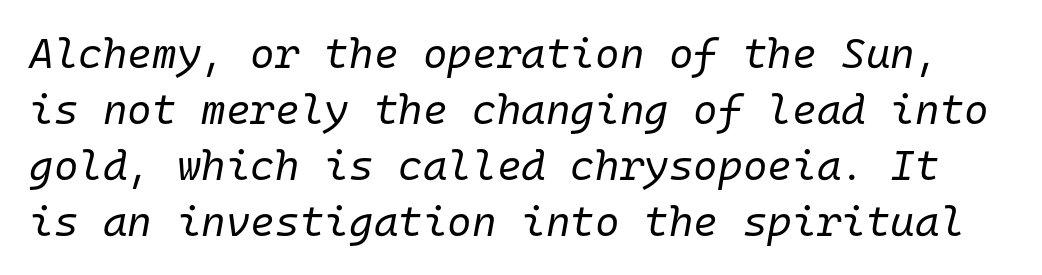
Do the characters align in a grid? Yes, the font is monospaced. Vertical stems look standard width or narrower in stroke. Would a proofreader flag this as italicized? Yes. The type is set solid horizontally, with unmodified tracking. Summary of vertical rhythm: regular, with standard interline spacing. The glyphs are unaccompanied by any horizontal stroke below them.
